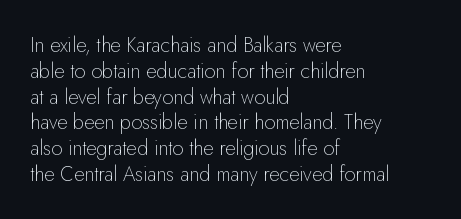
Q: Is the text bold? A: No.
Q: Is the text italic (slanted)? A: No, it is upright.
Q: Is the text underlined? A: No.
Q: How is the paragraph aligned? A: Left-aligned.
Q: Is the spacing between letters normal or unusually wide? A: Normal.
Q: Is the spacing between lines tight, normal or loose? A: Normal.
